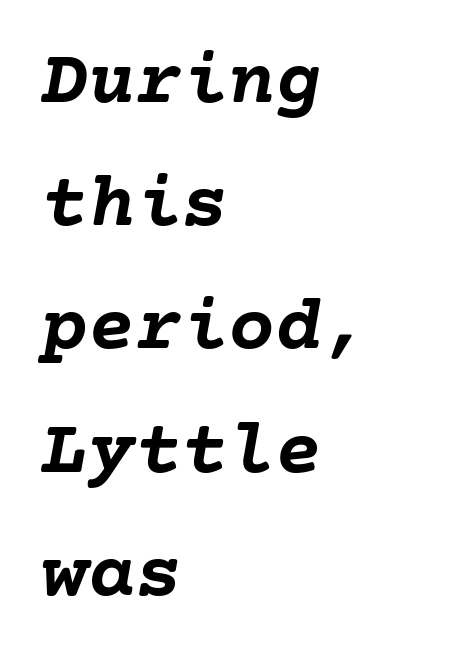
Q: Is the text bold? A: Yes.
Q: Is the text italic (slanted)? A: Yes, it leans right by about 10 degrees.
Q: Is the text underlined? A: No.
Q: How is the paragraph aligned? A: Left-aligned.
Q: Is the spacing between letters normal or unusually wide? A: Normal.
Q: Is the spacing between lines tight, normal or loose? A: Normal.
Q: Width (condensed, normal, or wide)? A: Normal.
Q: Stroke contrast? A: Low.
Q: x-height? A: Medium.
